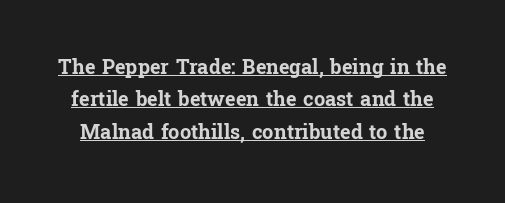
The image shows 20 px bold type, upright; set normal line spacing (1.62x), normal letter spacing, underlined.
